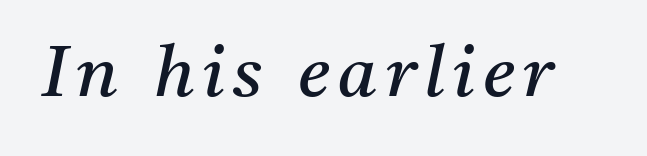
Q: Is the text bold? A: No.
Q: Is the text italic (slanted)? A: Yes, it leans right by about 11 degrees.
Q: Is the typeface a serif or a sans-serif typeface? A: Serif.
Q: Is the text underlined? A: No.
Q: Width (condensed, normal, or wide)? A: Normal.
Q: Stroke contrast? A: Medium.
Q: x-height? A: Medium.
Q: Monospaced? A: No.
